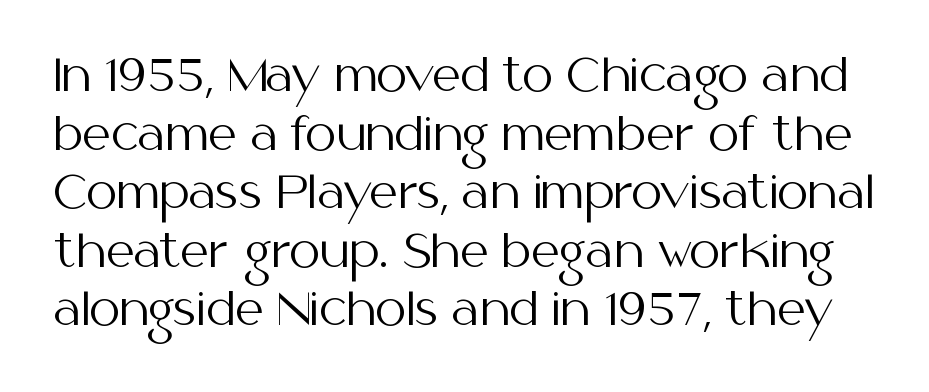
Rendered with straight, roman letterforms. Weight: in the light-to-regular range. Unlike a traditional serif, this face leaves its strokes unadorned. Vertical spacing — default.
